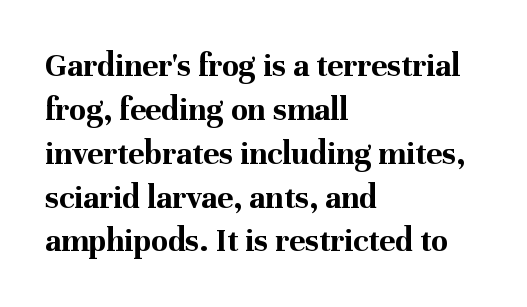
The image shows 34 px bold serif type, upright; set left-aligned, normal line spacing (1.29x), normal letter spacing, not underlined; medium stroke contrast and a medium x-height.
